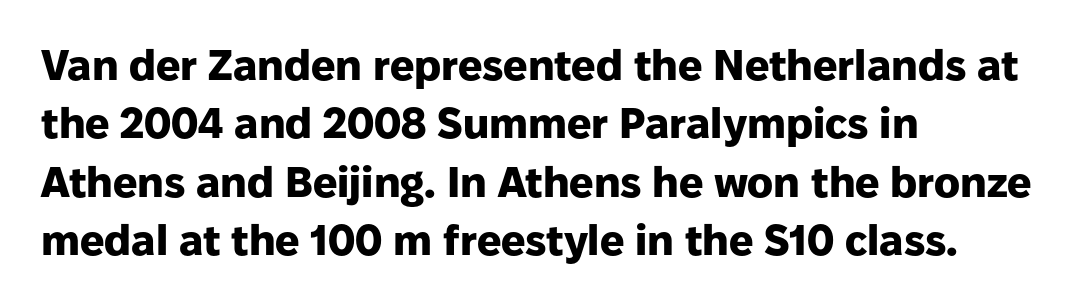
Q: Is the text bold? A: Yes.
Q: Is the text italic (slanted)? A: No, it is upright.
Q: Is the typeface a serif or a sans-serif typeface? A: Sans-serif.
Q: Is the text underlined? A: No.
Q: How is the paragraph aligned? A: Left-aligned.
Q: Is the spacing between letters normal or unusually wide? A: Normal.
Q: Is the spacing between lines tight, normal or loose? A: Normal.
Q: Width (condensed, normal, or wide)? A: Normal.
Q: Stroke contrast? A: Low.
Q: x-height? A: Medium.
Q: Monospaced? A: No.
